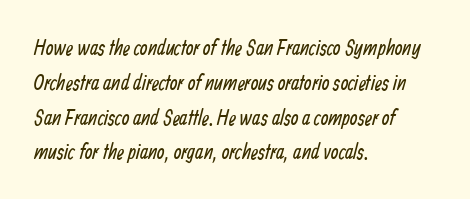
The image shows 22 px text type; set left-aligned, normal line spacing (1.58x), normal letter spacing, not underlined.
